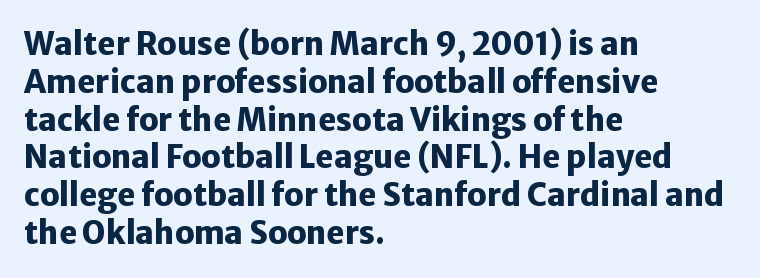
Varying glyph widths throughout — classic text-font behaviour. The passage shown is emphatically bold. The gap between lines stays unmarked. This sample is left-justified, so line endings fall wherever the words run out. No feet cap the strokes, marking this as sans-serif type.
